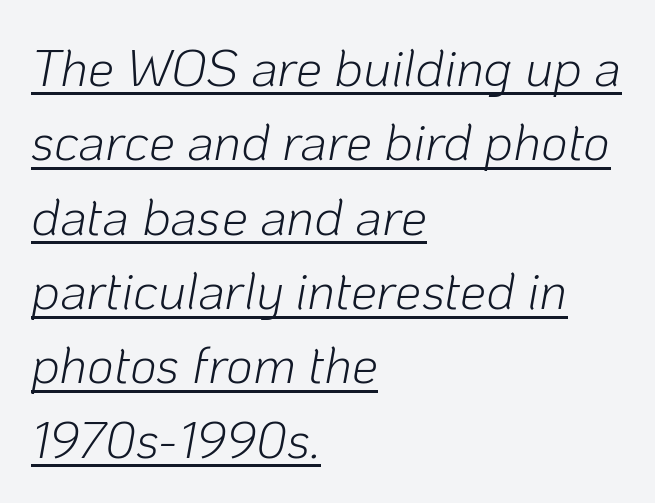
{"italic": "yes", "lean": "right", "slant_degrees": 10, "bold": "no", "weight": "light", "width": "normal", "stroke_contrast": "low", "x_height": "medium", "monospaced": "no", "underline": "yes", "align": "left", "line_spacing": "normal", "line_spacing_ratio": 1.43, "letter_spacing": "normal", "letter_spacing_em": 0.0, "glyph_px": 52}
